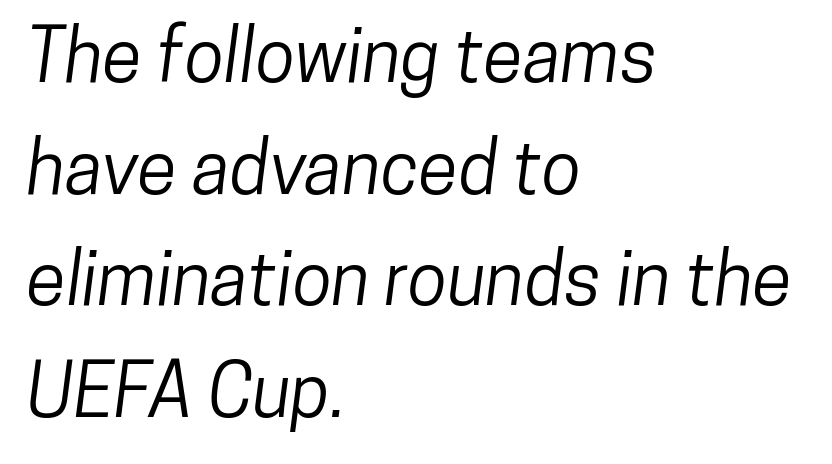
Q: Is the typeface a serif or a sans-serif typeface? A: Sans-serif.
Q: Is the text underlined? A: No.
Q: How is the paragraph aligned? A: Left-aligned.
Q: Is the spacing between letters normal or unusually wide? A: Normal.
Q: Is the spacing between lines tight, normal or loose? A: Normal.
Q: Width (condensed, normal, or wide)? A: Condensed.
Q: Stroke contrast? A: Low.
Q: x-height? A: Medium.
Q: Monospaced? A: No.
